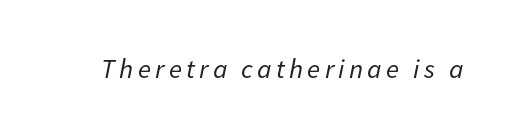
The image shows 27 px text type, italic (leaning right); set not underlined.
